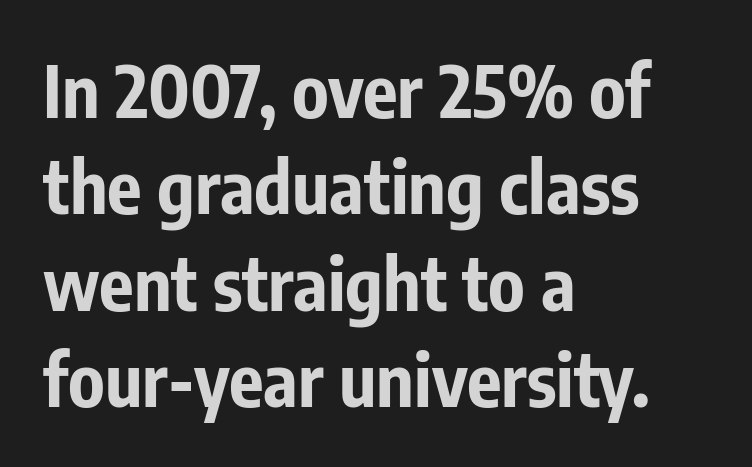
Q: Is the text bold? A: Yes.
Q: Is the text italic (slanted)? A: No, it is upright.
Q: Is the typeface a serif or a sans-serif typeface? A: Sans-serif.
Q: Is the text underlined? A: No.
Q: How is the paragraph aligned? A: Left-aligned.
Q: Is the spacing between letters normal or unusually wide? A: Normal.
Q: Is the spacing between lines tight, normal or loose? A: Normal.
Q: Width (condensed, normal, or wide)? A: Condensed.
Q: Stroke contrast? A: Low.
Q: x-height? A: Medium.
Q: Monospaced? A: No.
